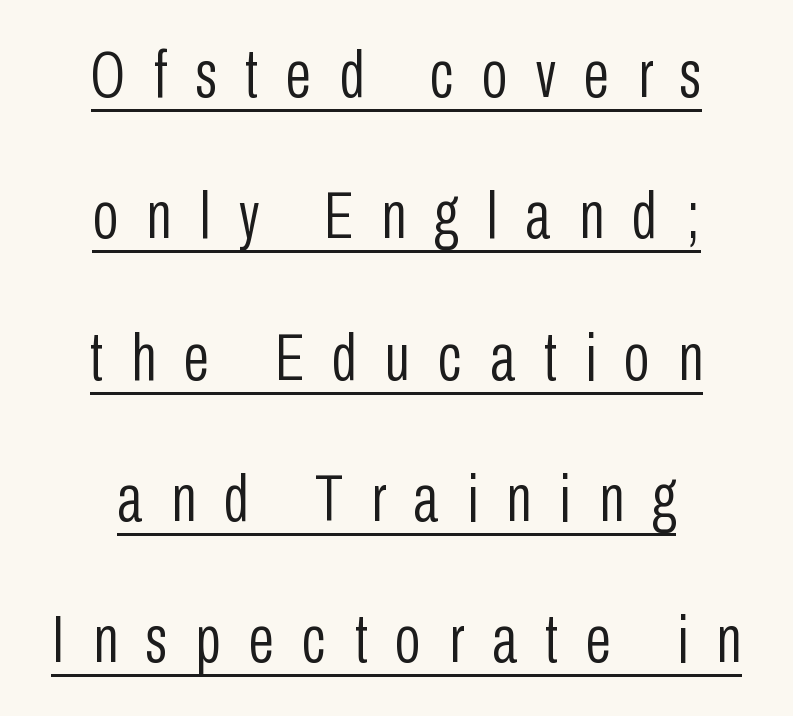
{"serif": "no", "italic": "no", "bold": "no", "weight": "light", "width": "condensed", "stroke_contrast": "low", "x_height": "medium", "monospaced": "no", "underline": "yes", "align": "center", "line_spacing": "loose", "line_spacing_ratio": 2.11, "letter_spacing": "wide", "letter_spacing_em": 0.42, "glyph_px": 67}
